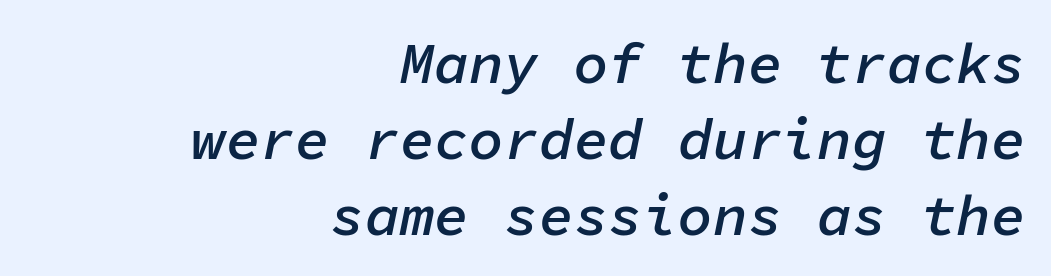
{"italic": "yes", "lean": "right", "slant_degrees": 11, "bold": "semi", "weight": "semibold", "width": "normal", "stroke_contrast": "low", "x_height": "medium", "monospaced": "yes", "underline": "no", "align": "right", "line_spacing": "normal", "line_spacing_ratio": 1.31, "letter_spacing": "normal", "letter_spacing_em": 0.0, "glyph_px": 58}
